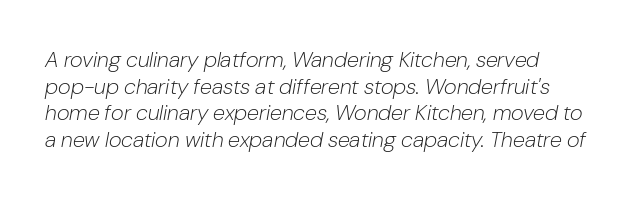
The image shows 22 px text type, italic (leaning right); set line spacing 1.21x, normal letter spacing, not underlined.
